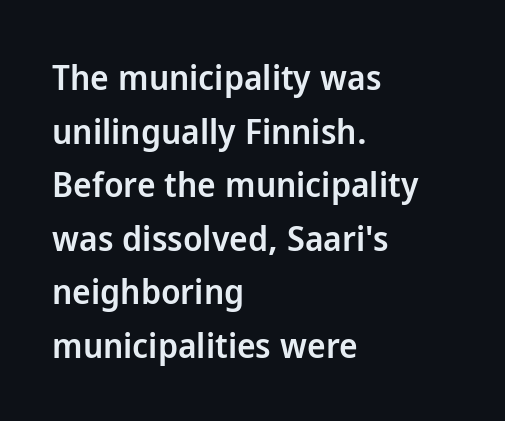
Q: Is the text bold? A: Semi-bold.
Q: Is the text italic (slanted)? A: No, it is upright.
Q: Is the typeface a serif or a sans-serif typeface? A: Sans-serif.
Q: Is the text underlined? A: No.
Q: How is the paragraph aligned? A: Left-aligned.
Q: Is the spacing between letters normal or unusually wide? A: Normal.
Q: Is the spacing between lines tight, normal or loose? A: Normal.
Q: Width (condensed, normal, or wide)? A: Normal.
Q: Stroke contrast? A: Low.
Q: x-height? A: Medium.
Q: Monospaced? A: No.
